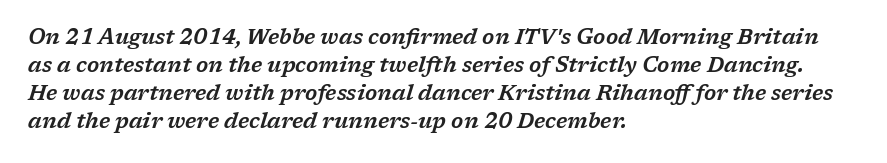
{"italic": "yes", "lean": "right", "slant_degrees": 17, "underline": "no", "align": "left", "line_spacing": "normal", "line_spacing_ratio": 1.34, "letter_spacing": "normal", "letter_spacing_em": 0.0, "glyph_px": 21}
